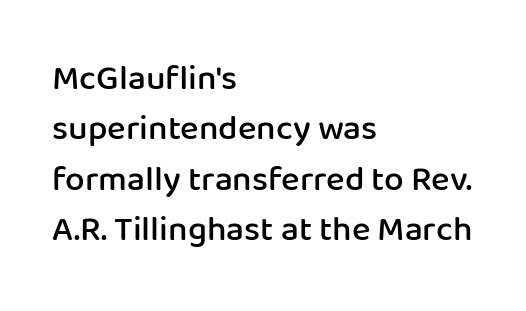
{"serif": "no", "italic": "no", "bold": "semi", "weight": "semibold", "width": "normal", "stroke_contrast": "low", "x_height": "medium", "monospaced": "no", "underline": "no", "align": "left", "line_spacing": "normal", "line_spacing_ratio": 1.44, "letter_spacing": "normal", "letter_spacing_em": 0.0, "glyph_px": 35}
